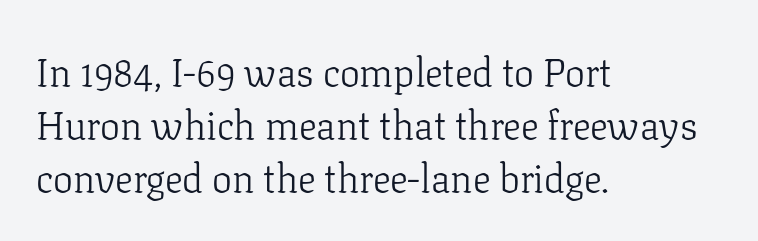
Q: Is the text bold? A: No.
Q: Is the text italic (slanted)? A: No, it is upright.
Q: Is the typeface a serif or a sans-serif typeface? A: Serif.
Q: Is the text underlined? A: No.
Q: How is the paragraph aligned? A: Left-aligned.
Q: Is the spacing between letters normal or unusually wide? A: Normal.
Q: Is the spacing between lines tight, normal or loose? A: Normal.
Q: Width (condensed, normal, or wide)? A: Normal.
Q: Stroke contrast? A: Low.
Q: x-height? A: Medium.
Q: Monospaced? A: No.
